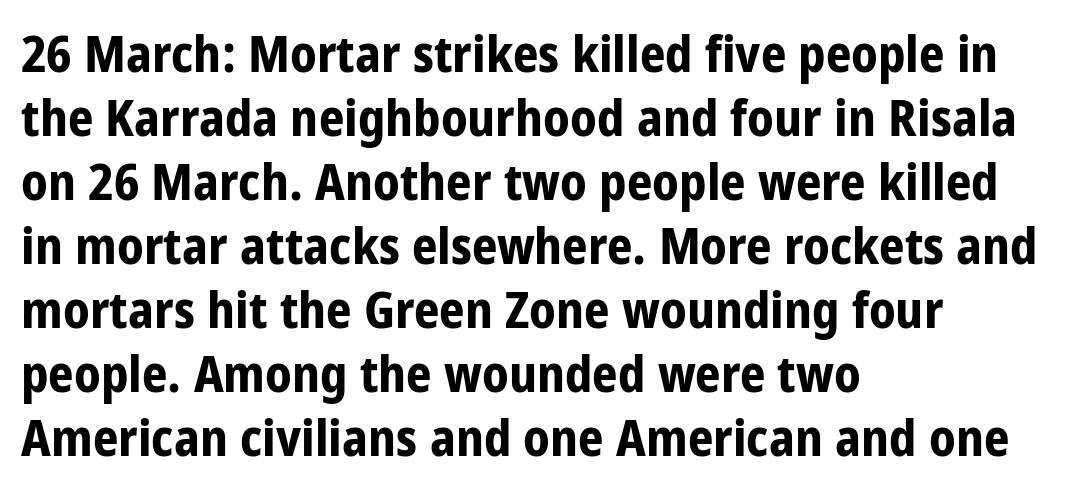
Q: Is the text bold? A: Yes.
Q: Is the text italic (slanted)? A: No, it is upright.
Q: Is the typeface a serif or a sans-serif typeface? A: Sans-serif.
Q: Is the text underlined? A: No.
Q: How is the paragraph aligned? A: Left-aligned.
Q: Is the spacing between letters normal or unusually wide? A: Normal.
Q: Is the spacing between lines tight, normal or loose? A: Normal.
Q: Width (condensed, normal, or wide)? A: Condensed.
Q: Stroke contrast? A: Low.
Q: x-height? A: Large.
Q: Monospaced? A: No.
